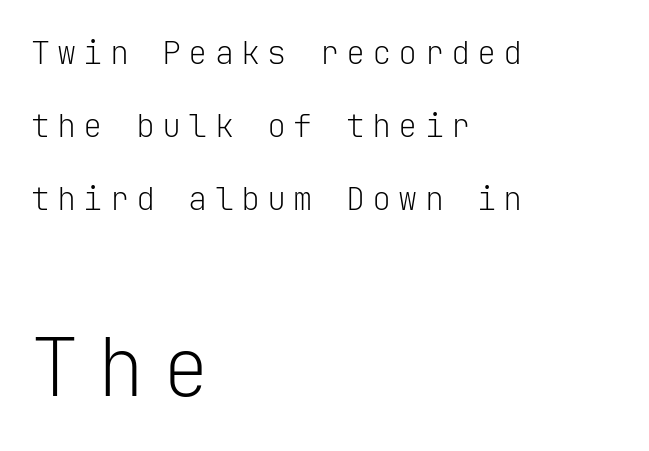
{"serif": "no", "italic": "no", "bold": "no", "weight": "light", "width": "normal", "stroke_contrast": "low", "x_height": "medium", "monospaced": "yes", "underline": "no", "align": "left", "line_spacing": "loose", "line_spacing_ratio": 2.28, "letter_spacing": "wide", "letter_spacing_em": 0.22, "larger_block": "second", "size_ratio": 2.5, "glyph_px": 80}
